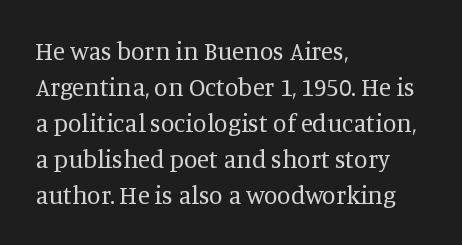
The rendering anchors every line to the left-hand side. Words appear dense and cohesive because spacing is normal. Does the leading feel generous? No, just average. A quiet, ordinary-to-light weight characterises the typeface.
